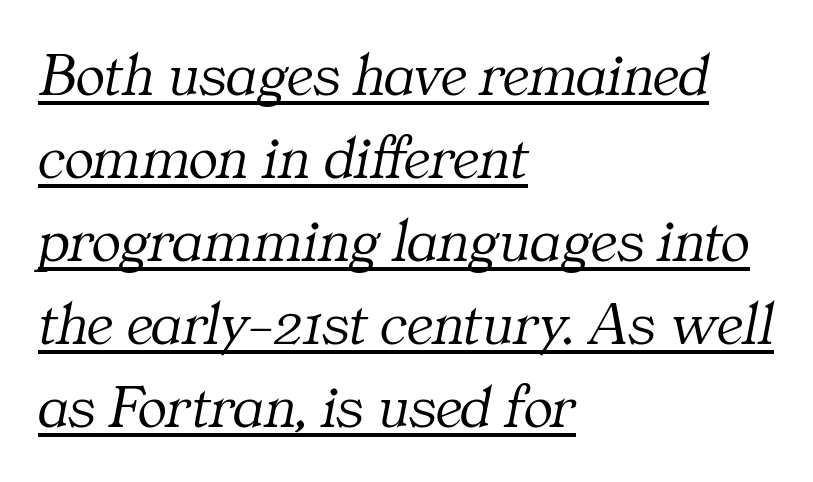
Q: Is the text bold? A: No.
Q: Is the text italic (slanted)? A: Yes, it leans right by about 11 degrees.
Q: Is the typeface a serif or a sans-serif typeface? A: Serif.
Q: Is the text underlined? A: Yes.
Q: How is the paragraph aligned? A: Left-aligned.
Q: Is the spacing between letters normal or unusually wide? A: Normal.
Q: Is the spacing between lines tight, normal or loose? A: Normal.
Q: Width (condensed, normal, or wide)? A: Normal.
Q: Stroke contrast? A: Medium.
Q: x-height? A: Medium.
Q: Monospaced? A: No.
